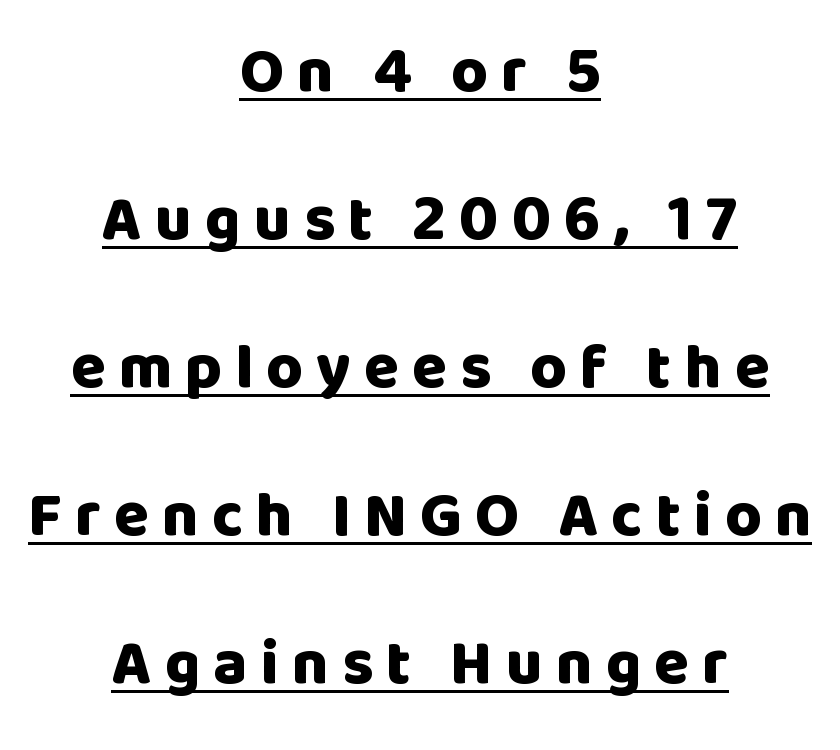
Q: Is the text bold? A: Yes.
Q: Is the text italic (slanted)? A: No, it is upright.
Q: Is the typeface a serif or a sans-serif typeface? A: Sans-serif.
Q: Is the text underlined? A: Yes.
Q: How is the paragraph aligned? A: Centered.
Q: Is the spacing between letters normal or unusually wide? A: Unusually wide.
Q: Is the spacing between lines tight, normal or loose? A: Loose.
Q: Width (condensed, normal, or wide)? A: Normal.
Q: Stroke contrast? A: Low.
Q: x-height? A: Large.
Q: Monospaced? A: No.
